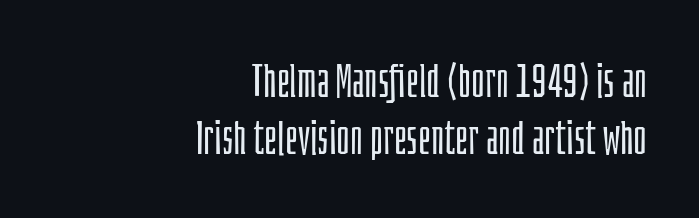
The image shows 46 px light, condensed sans-serif type, upright; set right-aligned, normal line spacing (1.25x), normal letter spacing, not underlined; low stroke contrast and a large x-height.
